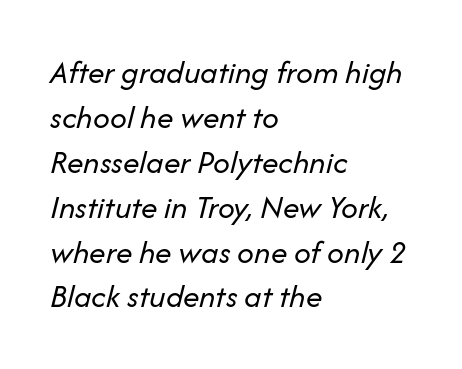
{"italic": "yes", "lean": "right", "slant_degrees": 14, "bold": "no", "weight": "regular", "width": "normal", "stroke_contrast": "low", "x_height": "medium", "monospaced": "no", "underline": "no", "align": "left", "line_spacing": "normal", "line_spacing_ratio": 1.36, "letter_spacing": "normal", "letter_spacing_em": 0.0, "glyph_px": 33}
